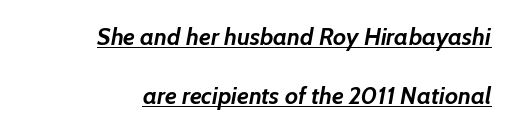
The image shows 24 px bold type, italic (leaning right); set right-aligned, loose line spacing (2.46x), normal letter spacing, underlined.
